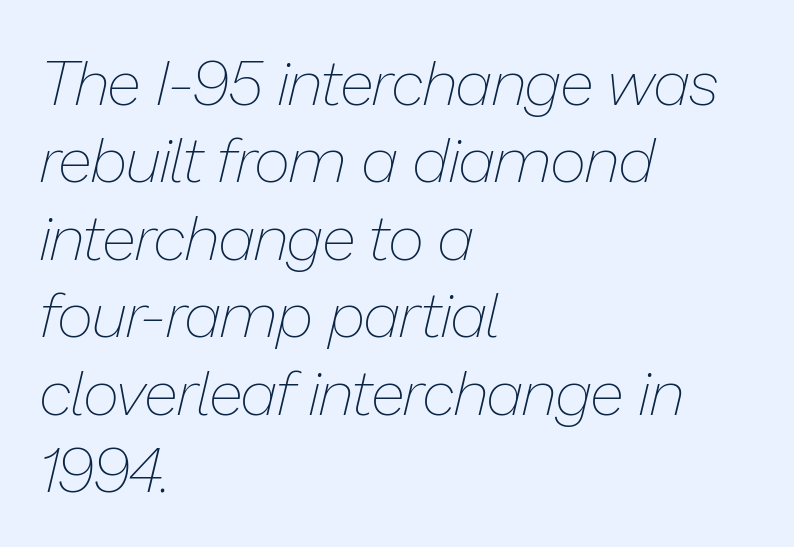
Q: Is the text bold? A: No.
Q: Is the text italic (slanted)? A: Yes, it leans right by about 13 degrees.
Q: Is the text underlined? A: No.
Q: How is the paragraph aligned? A: Left-aligned.
Q: Is the spacing between letters normal or unusually wide? A: Normal.
Q: Width (condensed, normal, or wide)? A: Normal.
Q: Stroke contrast? A: Low.
Q: x-height? A: Medium.
Q: Monospaced? A: No.
